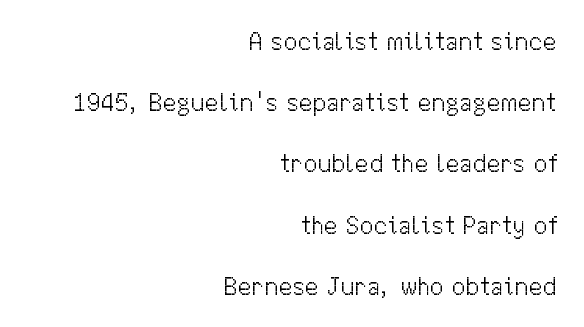
Whoever set this chose breathing room over compactness in the vertical rhythm. The letterforms sit at book weight or below. The rendering anchors every line to the right-hand side. Characters remain perfectly vertical along every line. Just letters on the line, the space beneath them empty. You could call the tracking neutral — neither tight nor loose.
